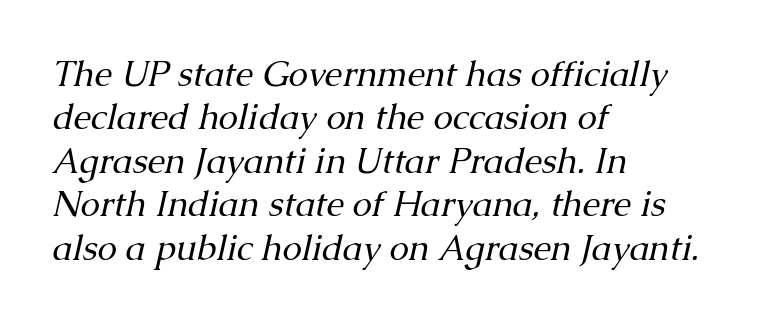
Do the characters align in a grid? No, the font is proportional. The horizontal fit of the characters is conventional and even. When letters slant like this, we call the style italic. No word sits above an underline. I'd call this a serif setting — the letters wear small feet.
